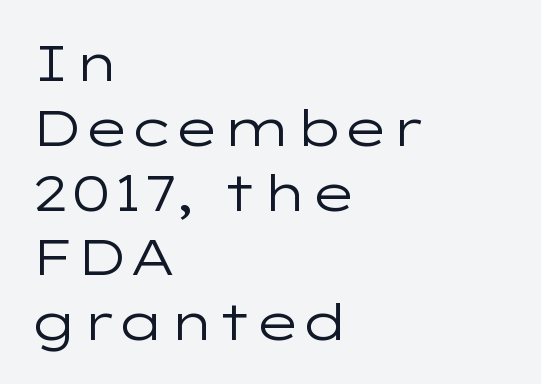
Q: Is the text bold? A: No.
Q: Is the text italic (slanted)? A: No, it is upright.
Q: Is the typeface a serif or a sans-serif typeface? A: Sans-serif.
Q: Is the text underlined? A: No.
Q: How is the paragraph aligned? A: Left-aligned.
Q: Is the spacing between letters normal or unusually wide? A: Normal.
Q: Is the spacing between lines tight, normal or loose? A: Normal.
Q: Width (condensed, normal, or wide)? A: Wide.
Q: Stroke contrast? A: Low.
Q: x-height? A: Medium.
Q: Monospaced? A: No.
